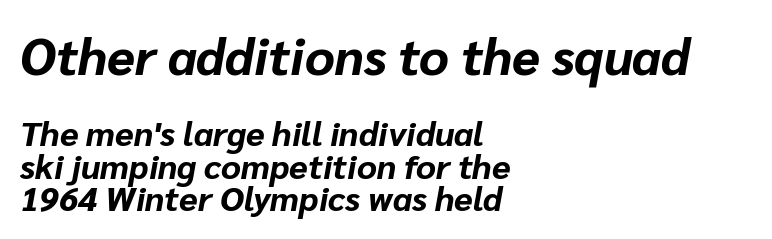
Q: Is the text bold? A: Yes.
Q: Is the text italic (slanted)? A: Yes, it leans right by about 10 degrees.
Q: Is the text underlined? A: No.
Q: How is the paragraph aligned? A: Left-aligned.
Q: Is the spacing between letters normal or unusually wide? A: Normal.
Q: Is the spacing between lines tight, normal or loose? A: Tight.
Q: Which block of text is set in a larger size, the first (top) or the second (bottom)? A: The first (top) one.
Q: Width (condensed, normal, or wide)? A: Normal.
Q: Stroke contrast? A: Low.
Q: x-height? A: Medium.
Q: Monospaced? A: No.
